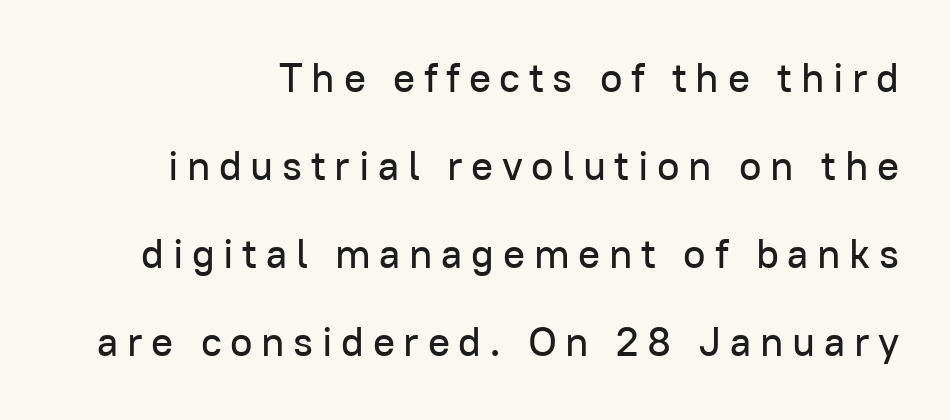
The image shows 41 px sans-serif type, upright; set loose line spacing (2.15x), unusually wide letter spacing (+0.21 em), not underlined; low stroke contrast and a medium x-height.
